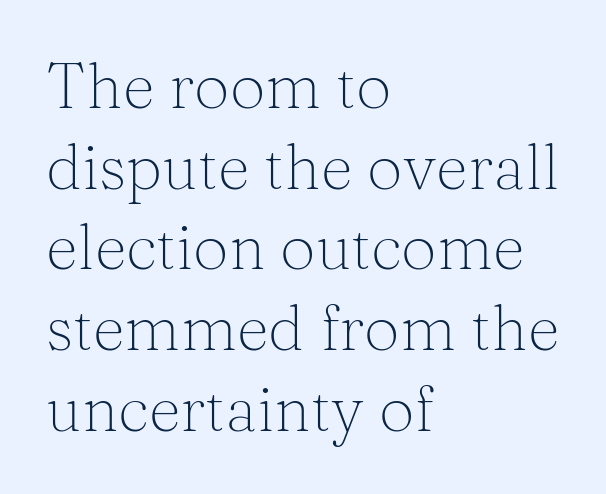
The image shows 63 px light serif type, upright; set left-aligned, normal line spacing (1.28x), normal letter spacing, not underlined; medium stroke contrast and a medium x-height.
